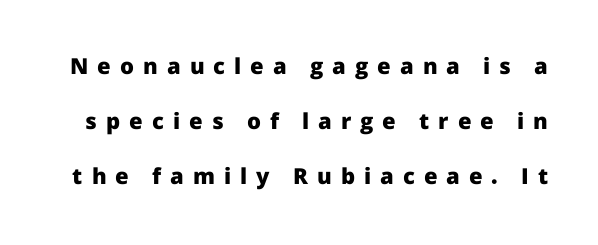
{"italic": "no", "bold": "yes", "underline": "no", "line_spacing": "loose", "line_spacing_ratio": 2.5, "letter_spacing": "wide", "letter_spacing_em": 0.41, "glyph_px": 22}
